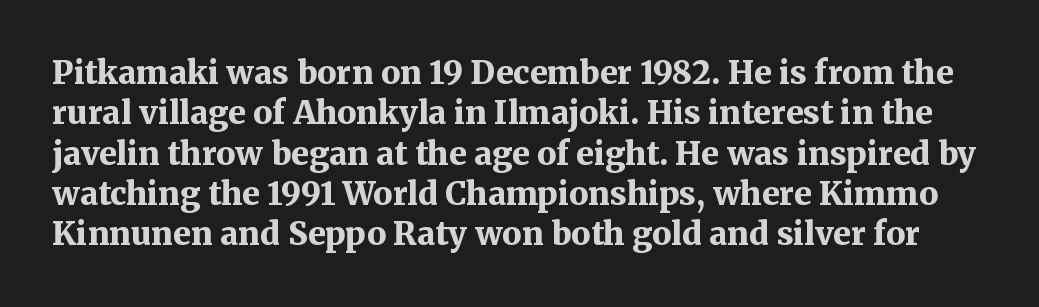
Q: Is the text bold? A: Yes.
Q: Is the text italic (slanted)? A: No, it is upright.
Q: Is the typeface a serif or a sans-serif typeface? A: Serif.
Q: Is the text underlined? A: No.
Q: Is the spacing between letters normal or unusually wide? A: Normal.
Q: Is the spacing between lines tight, normal or loose? A: Normal.
Q: Width (condensed, normal, or wide)? A: Normal.
Q: Stroke contrast? A: Medium.
Q: x-height? A: Medium.
Q: Monospaced? A: No.
